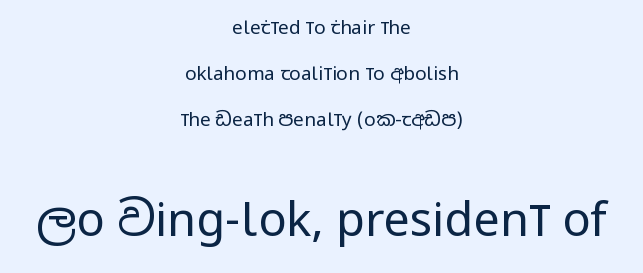
{"serif": "no", "italic": "no", "bold": "no", "weight": "regular", "width": "condensed", "stroke_contrast": "low", "x_height": "large", "monospaced": "no", "underline": "no", "align": "center", "line_spacing": "loose", "line_spacing_ratio": 2.43, "letter_spacing": "normal", "letter_spacing_em": 0.0, "larger_block": "second", "size_ratio": 2.47, "glyph_px": 47}
